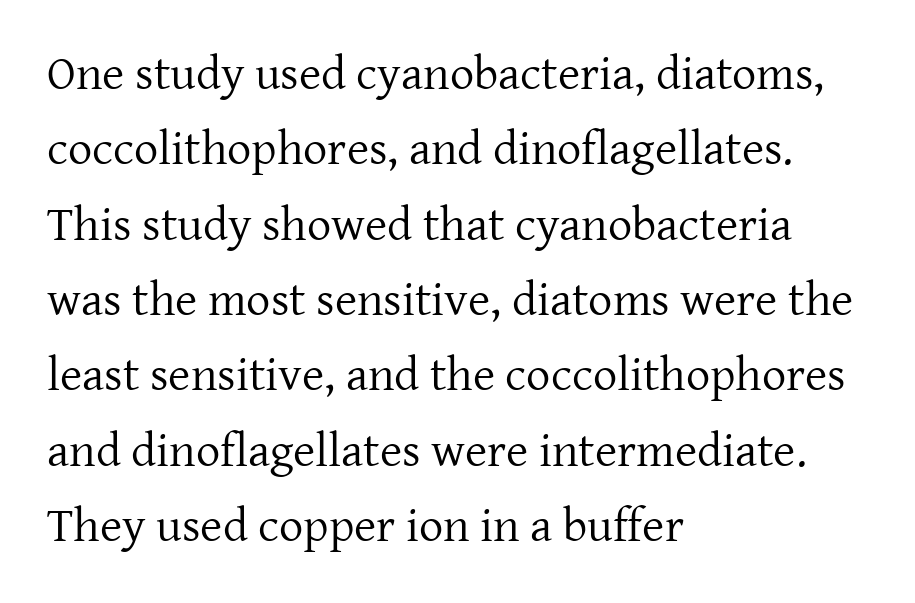
Q: Is the text bold? A: No.
Q: Is the text italic (slanted)? A: No, it is upright.
Q: Is the typeface a serif or a sans-serif typeface? A: Serif.
Q: Is the text underlined? A: No.
Q: How is the paragraph aligned? A: Left-aligned.
Q: Is the spacing between letters normal or unusually wide? A: Normal.
Q: Is the spacing between lines tight, normal or loose? A: Normal.
Q: Width (condensed, normal, or wide)? A: Normal.
Q: Stroke contrast? A: Low.
Q: x-height? A: Medium.
Q: Monospaced? A: No.
